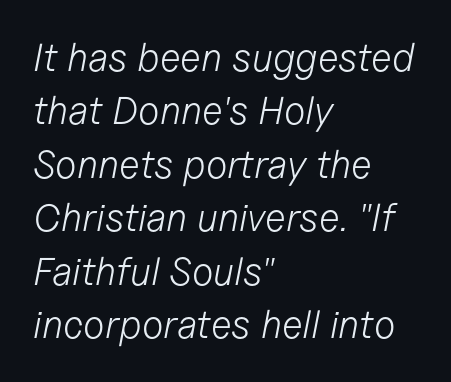
{"italic": "yes", "lean": "right", "slant_degrees": 11, "bold": "no", "weight": "light", "width": "normal", "stroke_contrast": "low", "x_height": "medium", "monospaced": "no", "underline": "no", "align": "left", "line_spacing": "normal", "line_spacing_ratio": 1.37, "letter_spacing": "normal", "letter_spacing_em": 0.0, "glyph_px": 39}
